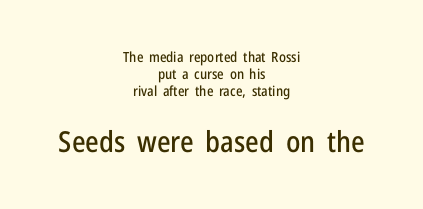
The designer gave the closing block more size than the opening block. Character widths vary here, with narrow letters taking less room than wide ones. The passage shown is typeset with a sans-serif family. Caption: standard tracking, unaltered.
